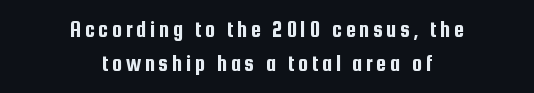
The image shows 23 px text type, upright; set centered, normal line spacing (1.46x), not underlined.
